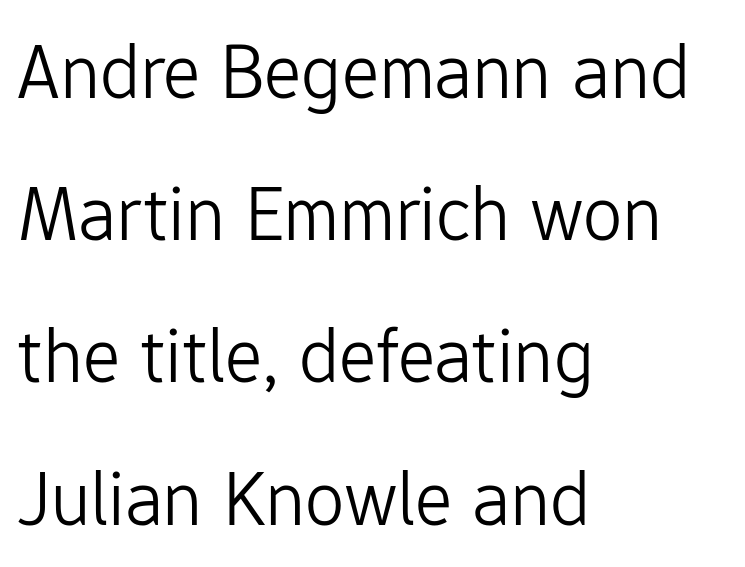
Q: Is the text bold? A: No.
Q: Is the text italic (slanted)? A: No, it is upright.
Q: Is the typeface a serif or a sans-serif typeface? A: Sans-serif.
Q: Is the text underlined? A: No.
Q: How is the paragraph aligned? A: Left-aligned.
Q: Is the spacing between letters normal or unusually wide? A: Normal.
Q: Width (condensed, normal, or wide)? A: Normal.
Q: Stroke contrast? A: Low.
Q: x-height? A: Medium.
Q: Monospaced? A: No.
